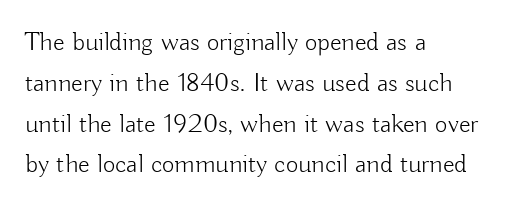
Q: Is the text bold? A: No.
Q: Is the text italic (slanted)? A: No, it is upright.
Q: Is the text underlined? A: No.
Q: How is the paragraph aligned? A: Left-aligned.
Q: Is the spacing between letters normal or unusually wide? A: Normal.
Q: Is the spacing between lines tight, normal or loose? A: Normal.
